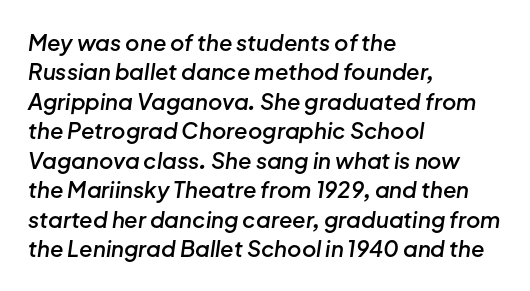
{"italic": "yes", "lean": "right", "slant_degrees": 8, "bold": "semi", "underline": "no", "align": "left", "line_spacing": "normal", "line_spacing_ratio": 1.34, "letter_spacing": "normal", "letter_spacing_em": 0.0, "glyph_px": 22}
